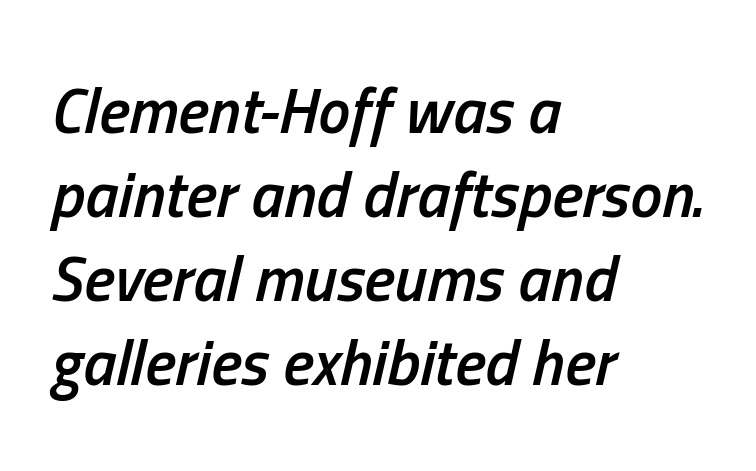
{"italic": "yes", "lean": "right", "slant_degrees": 13, "bold": "semi", "weight": "semibold", "width": "condensed", "stroke_contrast": "low", "x_height": "medium", "monospaced": "no", "underline": "no", "align": "left", "line_spacing": "normal", "line_spacing_ratio": 1.31, "letter_spacing": "normal", "letter_spacing_em": 0.0, "glyph_px": 64}
